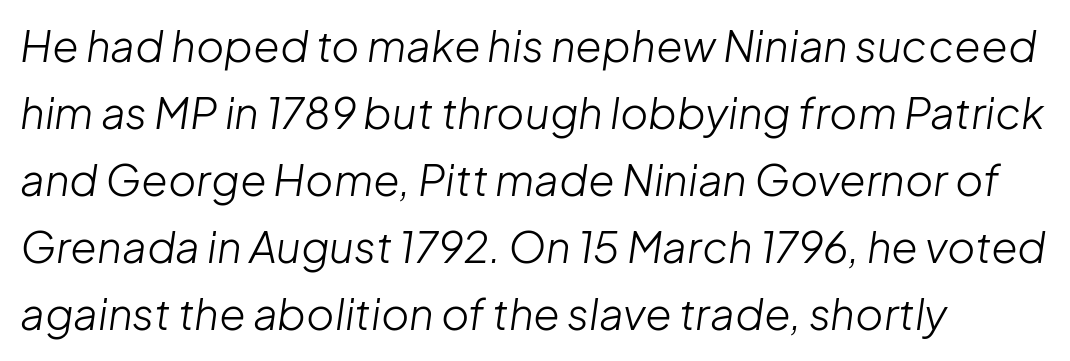
Q: Is the text bold? A: No.
Q: Is the text italic (slanted)? A: Yes, it leans right by about 8 degrees.
Q: Is the text underlined? A: No.
Q: Is the spacing between letters normal or unusually wide? A: Normal.
Q: Is the spacing between lines tight, normal or loose? A: Normal.
Q: Width (condensed, normal, or wide)? A: Normal.
Q: Stroke contrast? A: Low.
Q: x-height? A: Medium.
Q: Monospaced? A: No.
